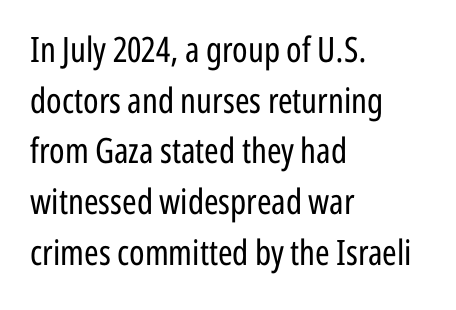
The image shows 35 px regular-weight, condensed sans-serif type, upright; set left-aligned, normal line spacing (1.45x), normal letter spacing, not underlined; low stroke contrast and a medium x-height.
